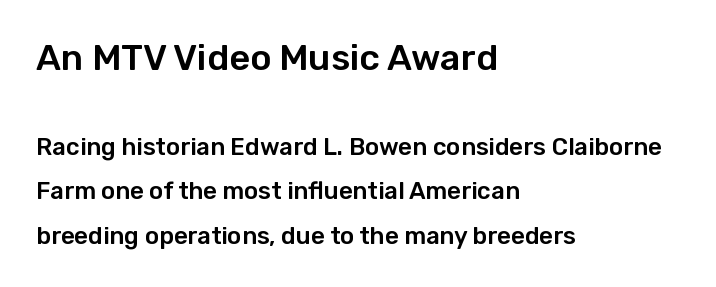
The image shows 36 px sans-serif type, upright; set left-aligned, line spacing 1.86x, normal letter spacing, not underlined; the first (top) block is 1.5x larger; low stroke contrast and a medium x-height.
